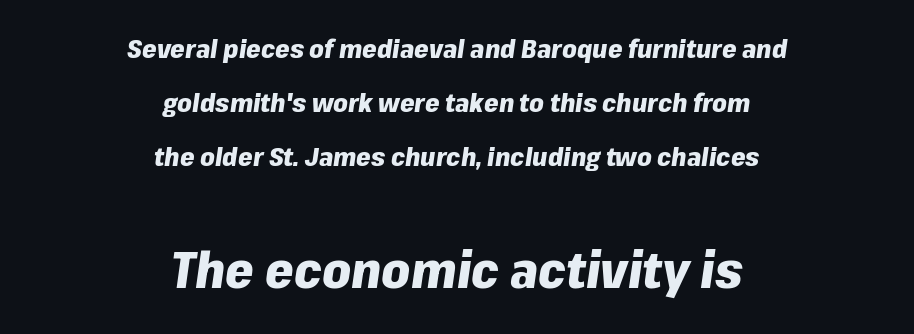
{"italic": "yes", "lean": "right", "slant_degrees": 8, "bold": "yes", "weight": "heavy", "width": "normal", "stroke_contrast": "low", "x_height": "medium", "monospaced": "no", "underline": "no", "align": "center", "line_spacing": "loose", "line_spacing_ratio": 2.08, "letter_spacing": "normal", "letter_spacing_em": 0.0, "larger_block": "second", "size_ratio": 1.96, "glyph_px": 51}
